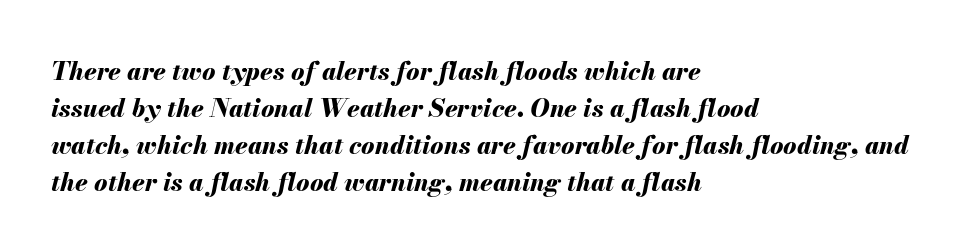
Clear beneath every line of the passage. The lines are quadded left. Compared with typical body copy, the letter spacing here is the same. Yep, that's italic — everything's leaning.
